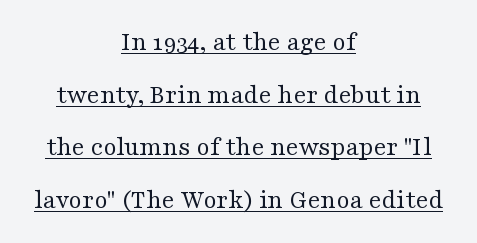
Q: Is the text bold? A: No.
Q: Is the text italic (slanted)? A: No, it is upright.
Q: Is the text underlined? A: Yes.
Q: How is the paragraph aligned? A: Centered.
Q: Is the spacing between letters normal or unusually wide? A: Normal.
Q: Is the spacing between lines tight, normal or loose? A: Loose.
